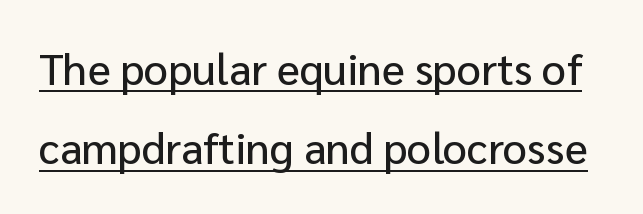
Q: Is the text italic (slanted)? A: No, it is upright.
Q: Is the typeface a serif or a sans-serif typeface? A: Sans-serif.
Q: Is the text underlined? A: Yes.
Q: Is the spacing between letters normal or unusually wide? A: Normal.
Q: Width (condensed, normal, or wide)? A: Normal.
Q: Stroke contrast? A: Low.
Q: x-height? A: Medium.
Q: Monospaced? A: No.
